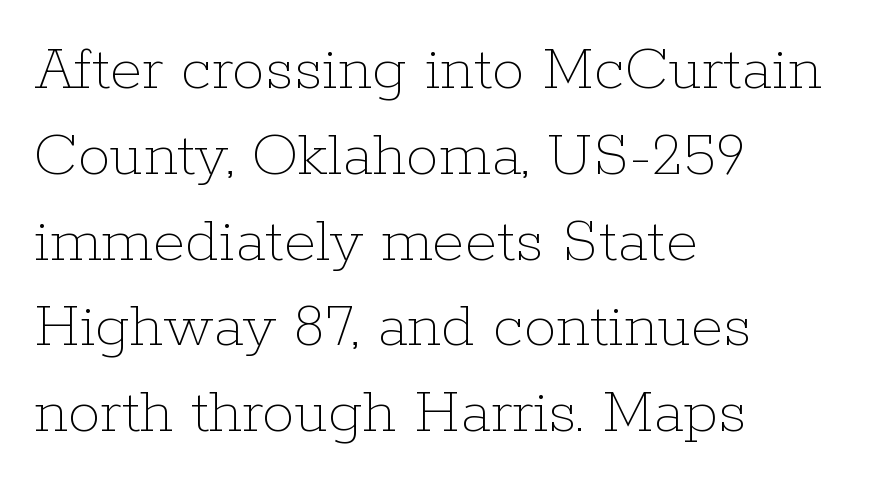
Q: Is the text bold? A: No.
Q: Is the text italic (slanted)? A: No, it is upright.
Q: Is the text underlined? A: No.
Q: How is the paragraph aligned? A: Left-aligned.
Q: Is the spacing between letters normal or unusually wide? A: Normal.
Q: Is the spacing between lines tight, normal or loose? A: Normal.
Q: Width (condensed, normal, or wide)? A: Normal.
Q: Stroke contrast? A: Low.
Q: x-height? A: Medium.
Q: Monospaced? A: No.
